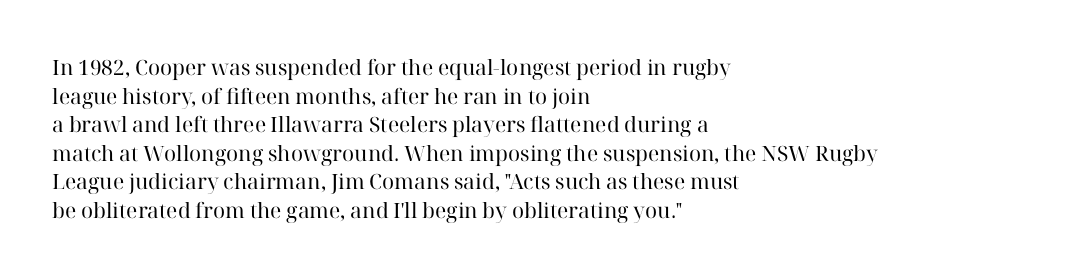
Line beginnings align vertically; line endings do not. Whoever set this chose a conventional vertical rhythm. Stroke mass is kept to a normal reading level or below. Nobody touched the tracking dial on this one.
